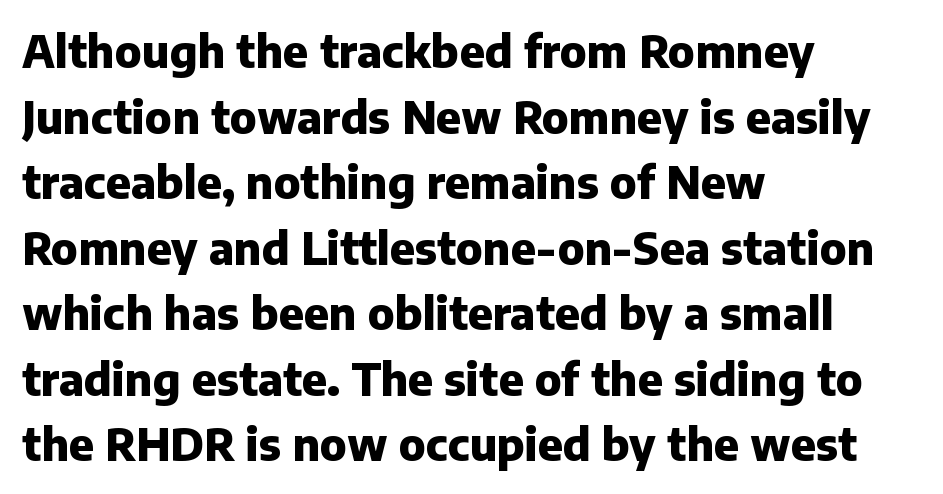
The image shows 44 px heavy sans-serif type, upright; set left-aligned, normal line spacing (1.49x), normal letter spacing, not underlined; low stroke contrast and a medium x-height.
